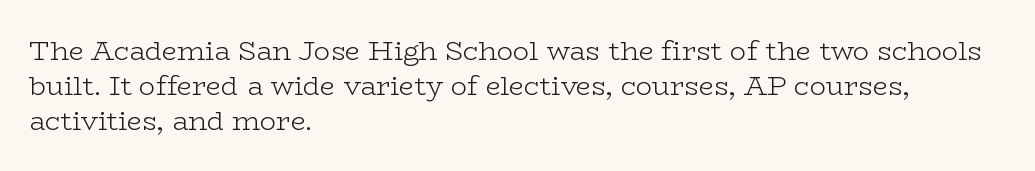
{"italic": "no", "bold": "no", "underline": "no", "align": "left", "line_spacing": "normal", "line_spacing_ratio": 1.29, "letter_spacing": "normal", "letter_spacing_em": 0.0, "glyph_px": 27}
